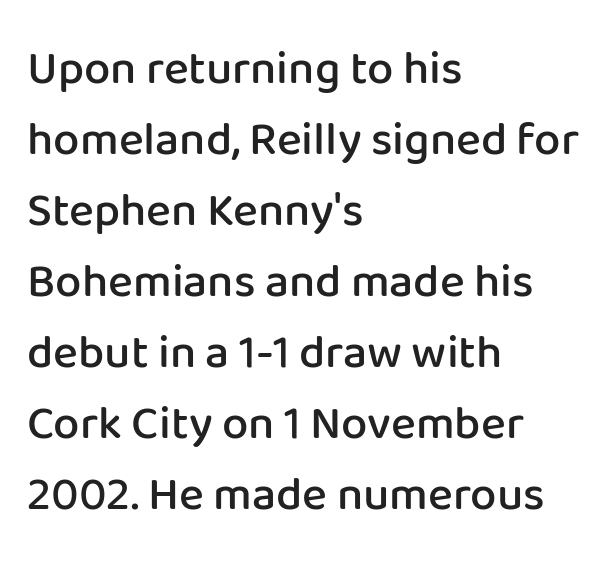
The image shows 47 px semibold sans-serif type, upright; set left-aligned, normal line spacing (1.51x), normal letter spacing, not underlined; low stroke contrast and a medium x-height.
